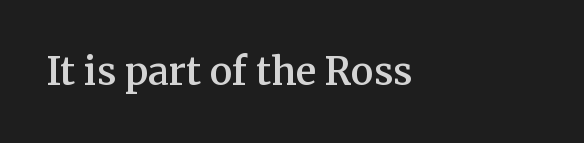
Looks like regular typesetting: each glyph gets only the width it needs. No extra tracking has been applied to these lines. The type sits square on the baseline with zero lean. Its strokes are somewhat broadened, the hallmark of semibold type. Look at the bottom of the vertical strokes: they flare into serifs here.
